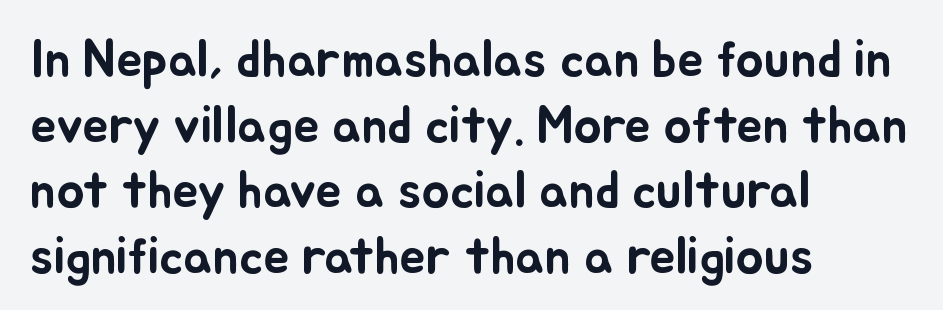
You could call the tracking neutral — neither tight nor loose. These lines were composed using upright roman letters. Honestly, there is no underline to notice here at all. A classic flush-left, rag-right setting is used for this passage. Interline gaps are of average width in this sample. Do the characters align in a grid? No, the font is proportional.
